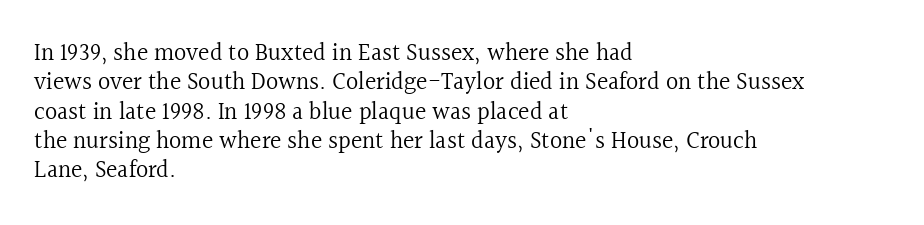
Q: Is the text bold? A: No.
Q: Is the text italic (slanted)? A: No, it is upright.
Q: Is the text underlined? A: No.
Q: How is the paragraph aligned? A: Left-aligned.
Q: Is the spacing between letters normal or unusually wide? A: Normal.
